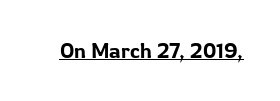
{"italic": "no", "underline": "yes", "letter_spacing": "normal", "letter_spacing_em": 0.0, "glyph_px": 21}
